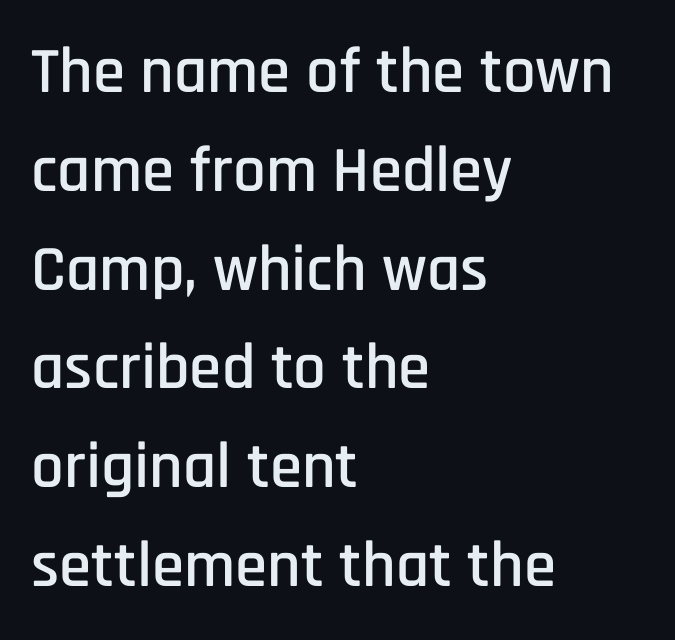
The image shows 65 px condensed sans-serif type, upright; set left-aligned, normal line spacing (1.52x), normal letter spacing, not underlined; low stroke contrast and a large x-height.
